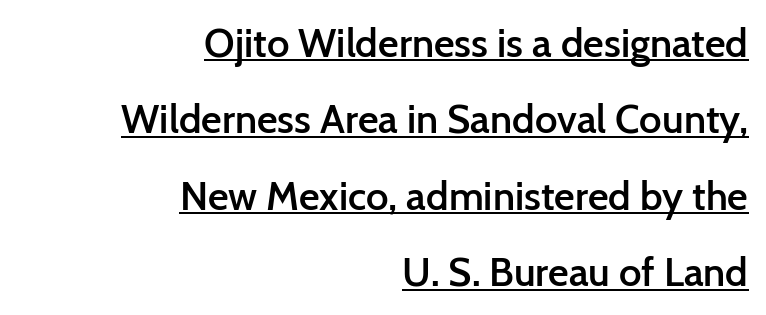
This rendering features underlined lettering. Inter-character spacing is left at the font's built-in metrics. In terms of leading, this rendering errs on the spacious side. Examine the stroke ends and you'll find no serifs.
